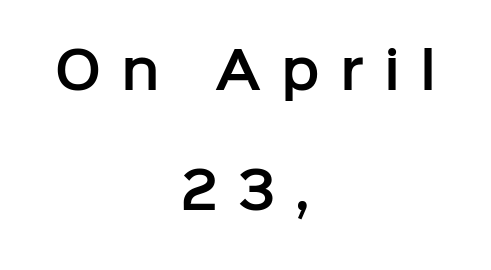
The compositor balanced each line on the midline. Does the lettering tilt? It doesn't — this is upright. One glance says open: line gaps are wider than usual. Letters rest on an invisible, unmarked baseline. Think of a printed novel: that variable character pitch is what you see here. Glyph-to-glyph distance is far greater than everyday printed text.
